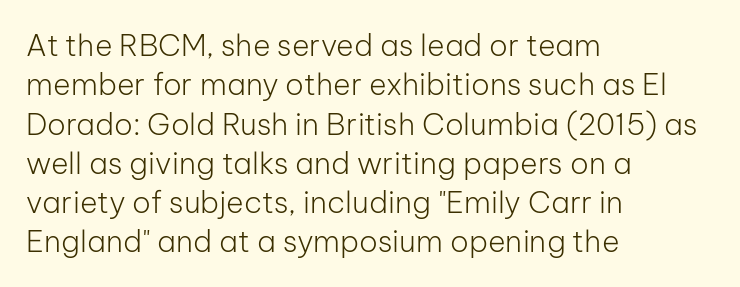
Q: Is the text bold? A: No.
Q: Is the text italic (slanted)? A: No, it is upright.
Q: Is the typeface a serif or a sans-serif typeface? A: Sans-serif.
Q: Is the text underlined? A: No.
Q: How is the paragraph aligned? A: Left-aligned.
Q: Is the spacing between letters normal or unusually wide? A: Normal.
Q: Is the spacing between lines tight, normal or loose? A: Normal.
Q: Width (condensed, normal, or wide)? A: Normal.
Q: Stroke contrast? A: Low.
Q: x-height? A: Medium.
Q: Monospaced? A: No.
